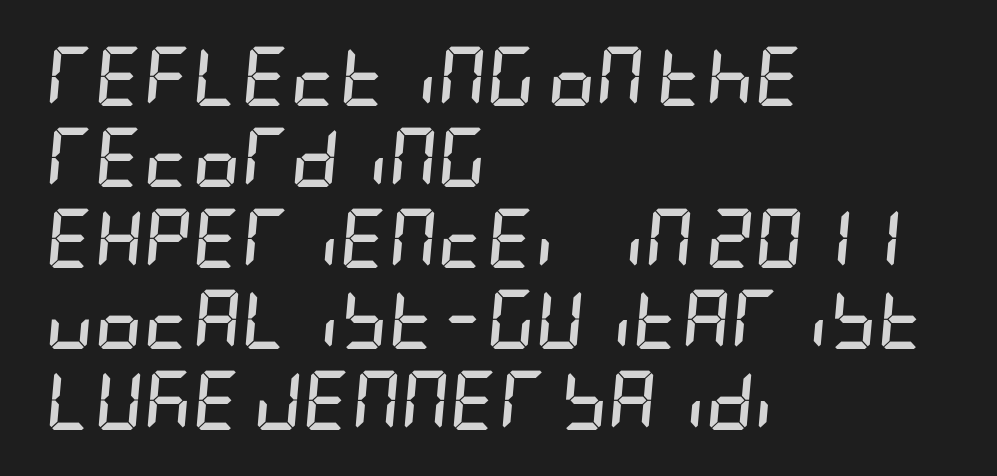
{"italic": "yes", "lean": "right", "slant_degrees": 5, "bold": "yes", "weight": "semibold", "width": "condensed", "stroke_contrast": "low", "x_height": "large", "underline": "no", "align": "left", "line_spacing": "normal", "line_spacing_ratio": 1.35, "letter_spacing": "normal", "letter_spacing_em": 0.0, "glyph_px": 60}
